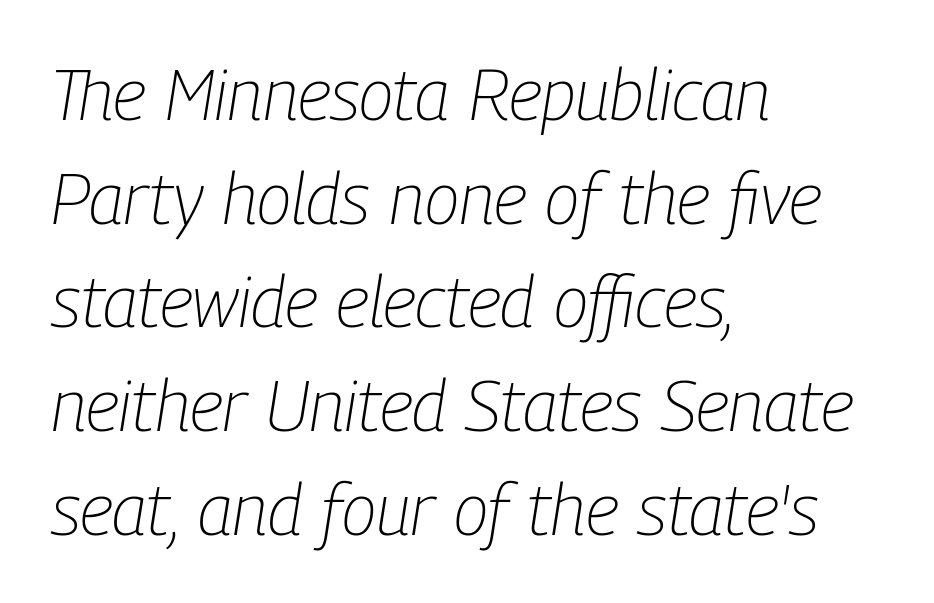
{"italic": "yes", "lean": "right", "slant_degrees": 9, "bold": "no", "weight": "light", "width": "condensed", "stroke_contrast": "low", "x_height": "medium", "monospaced": "no", "underline": "no", "align": "left", "line_spacing": "normal", "line_spacing_ratio": 1.46, "letter_spacing": "normal", "letter_spacing_em": 0.0, "glyph_px": 71}
